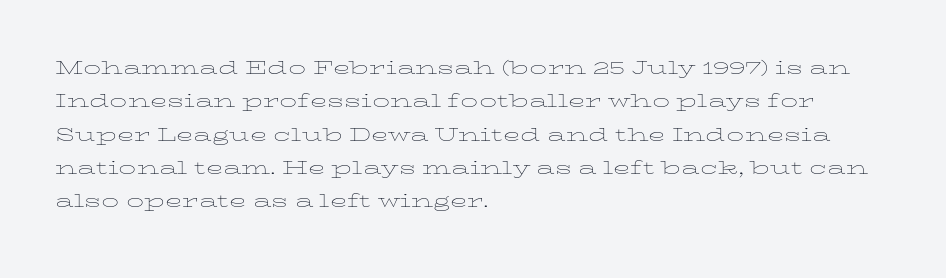
Q: Is the text bold? A: No.
Q: Is the text italic (slanted)? A: No, it is upright.
Q: Is the text underlined? A: No.
Q: How is the paragraph aligned? A: Left-aligned.
Q: Is the spacing between letters normal or unusually wide? A: Normal.
Q: Is the spacing between lines tight, normal or loose? A: Normal.
